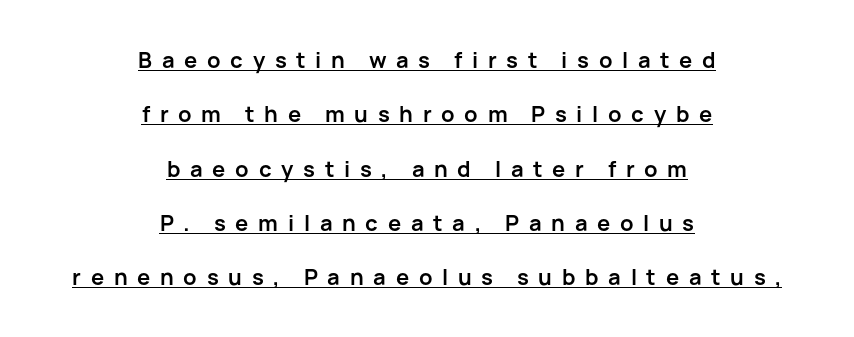
Decoration check: the copy is underlined. This sample uses an upright cut, with every glyph sitting square on the baseline. Bold? Absolutely — the strokes are thick and heavy. The passage shown has open, widely tracked lettering throughout.
